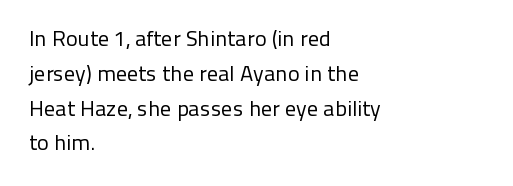
The image shows 22 px text type, upright; set left-aligned, normal line spacing (1.58x), normal letter spacing, not underlined.
